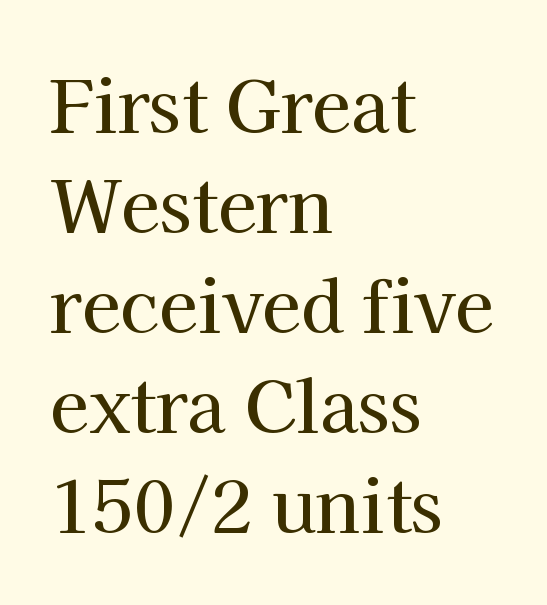
Q: Is the text italic (slanted)? A: No, it is upright.
Q: Is the typeface a serif or a sans-serif typeface? A: Serif.
Q: Is the text underlined? A: No.
Q: How is the paragraph aligned? A: Left-aligned.
Q: Is the spacing between letters normal or unusually wide? A: Normal.
Q: Is the spacing between lines tight, normal or loose? A: Normal.
Q: Width (condensed, normal, or wide)? A: Normal.
Q: Stroke contrast? A: High.
Q: x-height? A: Medium.
Q: Monospaced? A: No.
